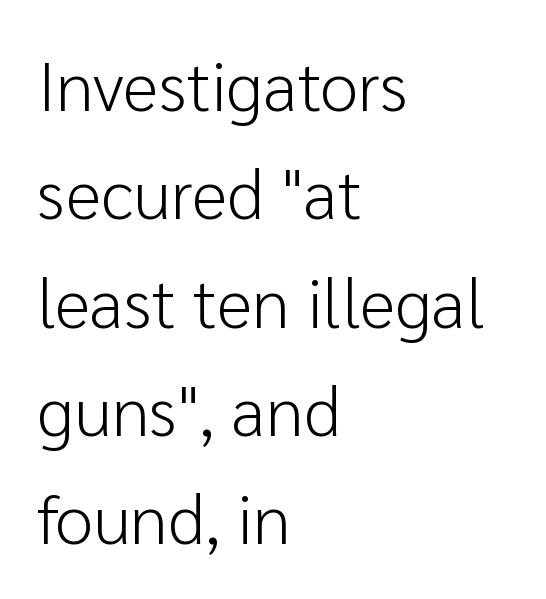
Q: Is the text bold? A: No.
Q: Is the text italic (slanted)? A: No, it is upright.
Q: Is the typeface a serif or a sans-serif typeface? A: Sans-serif.
Q: Is the text underlined? A: No.
Q: How is the paragraph aligned? A: Left-aligned.
Q: Is the spacing between letters normal or unusually wide? A: Normal.
Q: Is the spacing between lines tight, normal or loose? A: Normal.
Q: Width (condensed, normal, or wide)? A: Normal.
Q: Stroke contrast? A: Low.
Q: x-height? A: Medium.
Q: Monospaced? A: No.
